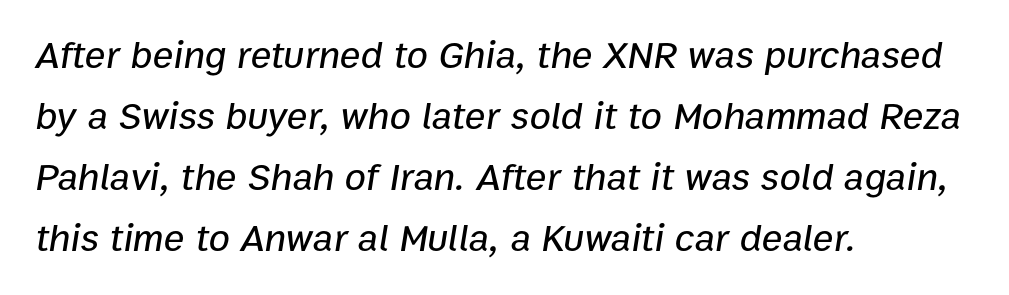
Q: Is the text italic (slanted)? A: Yes, it leans right by about 9 degrees.
Q: Is the text underlined? A: No.
Q: How is the paragraph aligned? A: Left-aligned.
Q: Is the spacing between letters normal or unusually wide? A: Normal.
Q: Is the spacing between lines tight, normal or loose? A: Normal.
Q: Width (condensed, normal, or wide)? A: Normal.
Q: Stroke contrast? A: Low.
Q: x-height? A: Medium.
Q: Monospaced? A: No.
